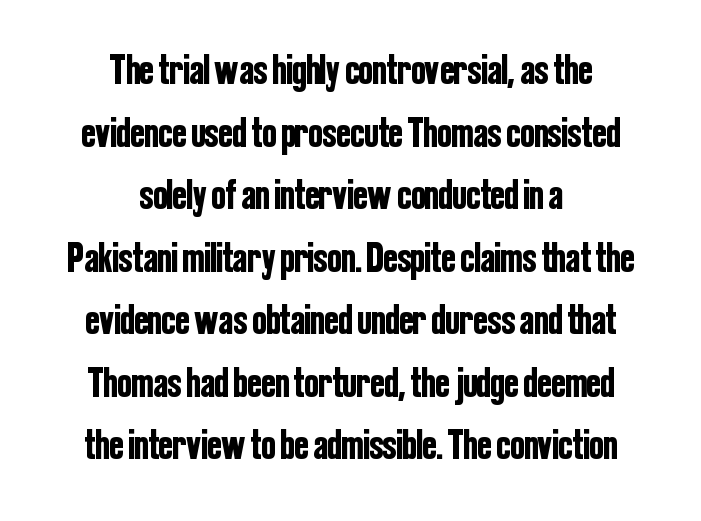
Q: Is the text italic (slanted)? A: No, it is upright.
Q: Is the typeface a serif or a sans-serif typeface? A: Sans-serif.
Q: Is the text underlined? A: No.
Q: How is the paragraph aligned? A: Centered.
Q: Is the spacing between letters normal or unusually wide? A: Normal.
Q: Is the spacing between lines tight, normal or loose? A: Normal.
Q: Width (condensed, normal, or wide)? A: Condensed.
Q: Stroke contrast? A: Low.
Q: x-height? A: Medium.
Q: Monospaced? A: No.
